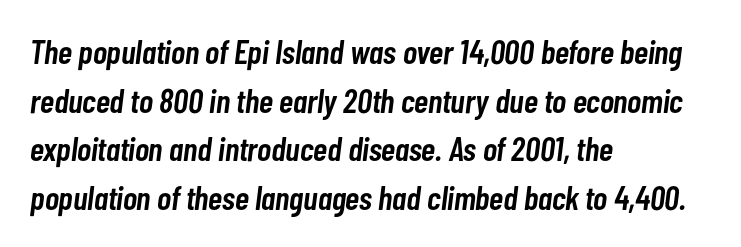
How would I describe the line gaps? Plain and ordinary. Note the varied advance widths — an 'i' is clearly narrower than an 'm'. Default kerning and tracking; the words read as compact shapes. This is oblique type, the kind used for emphasis or titles.
